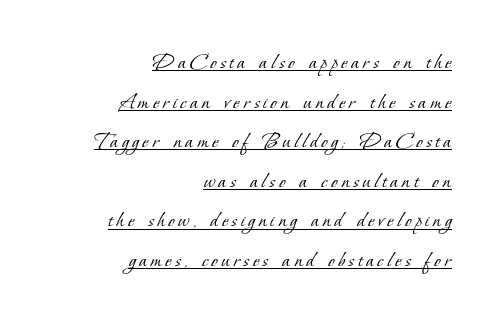
Emphasis is given by a line drawn under the lettering. Weight class: somewhere from thin through regular. Visually the block forms a straight wall on the right and a jagged coastline on the left. Baseline-to-baseline distance is the conventional proportion of letter height.
